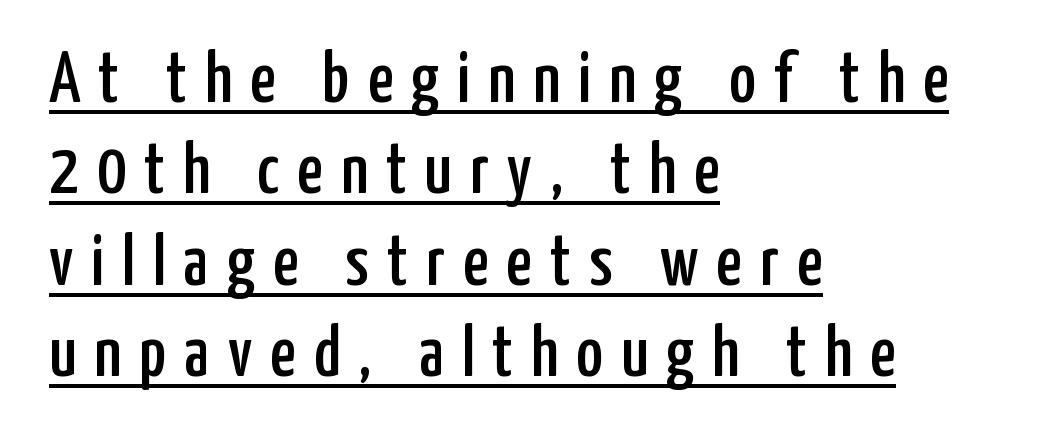
Is this a fixed-width face? No — the glyphs have proportional, varying widths. The passage shown is underscored from start to finish. Leftover space on each line is placed entirely after the last word. The space between consecutive lines is moderate. Classification — sans serif.
